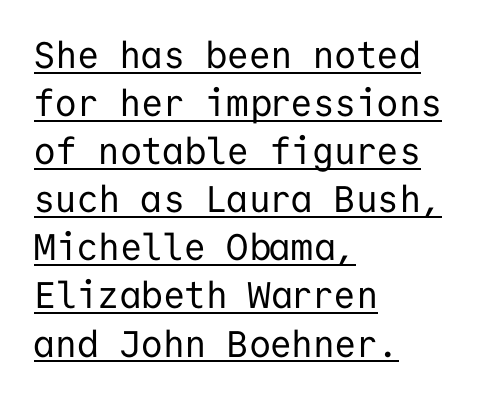
The image shows 37 px regular-weight sans-serif type, upright, monospaced; set left-aligned, normal line spacing (1.3x), normal letter spacing, underlined; low stroke contrast and a medium x-height.
